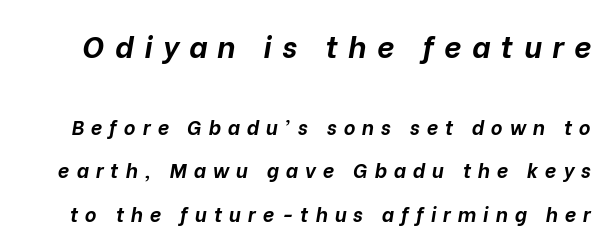
{"italic": "yes", "lean": "right", "slant_degrees": 10, "bold": "yes", "weight": "bold", "width": "normal", "stroke_contrast": "low", "x_height": "medium", "monospaced": "no", "underline": "no", "line_spacing": "loose", "line_spacing_ratio": 2.17, "letter_spacing": "wide", "letter_spacing_em": 0.35, "larger_block": "first", "size_ratio": 1.5, "glyph_px": 30}
